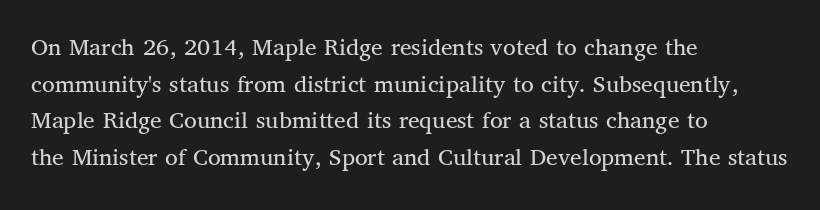
The image shows 26 px text type, upright; set left-aligned, normal line spacing (1.41x), normal letter spacing, not underlined.
